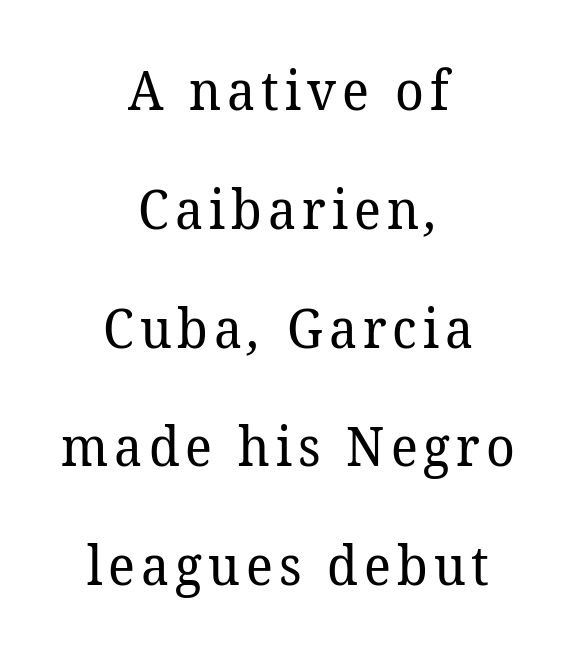
{"serif": "yes", "bold": "no", "weight": "regular", "width": "normal", "stroke_contrast": "low", "x_height": "medium", "monospaced": "no", "underline": "no", "align": "center", "line_spacing": "loose", "line_spacing_ratio": 2.2, "glyph_px": 54}
